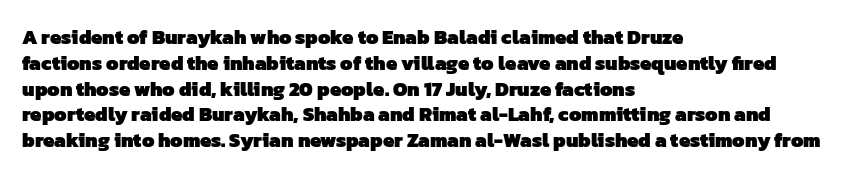
{"bold": "yes", "underline": "no", "align": "left", "line_spacing": "normal", "line_spacing_ratio": 1.29, "letter_spacing": "normal", "letter_spacing_em": 0.0, "glyph_px": 20}
